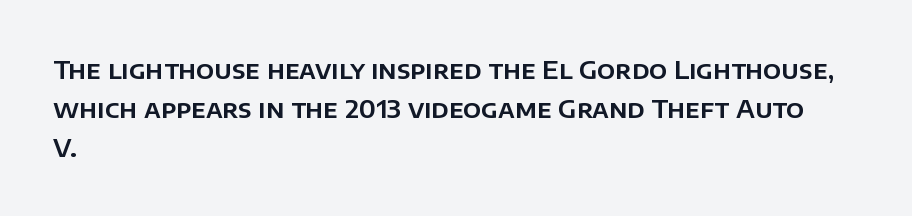
{"italic": "no", "underline": "no", "align": "left", "line_spacing": "normal", "line_spacing_ratio": 1.56, "letter_spacing": "normal", "letter_spacing_em": 0.0, "glyph_px": 25}
